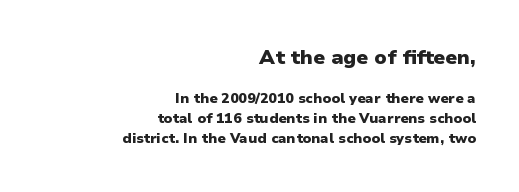
The image shows 20 px bold type, upright; set right-aligned, normal line spacing (1.44x), normal letter spacing, not underlined; the first (top) block is 1.43x larger.
